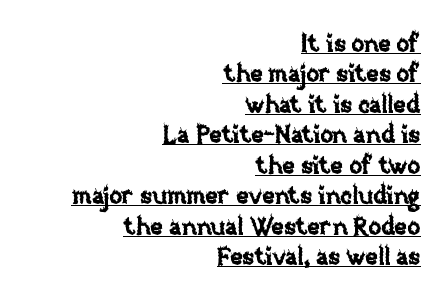
The image shows 24 px text type, upright; set right-aligned, normal line spacing (1.27x), normal letter spacing, underlined.
